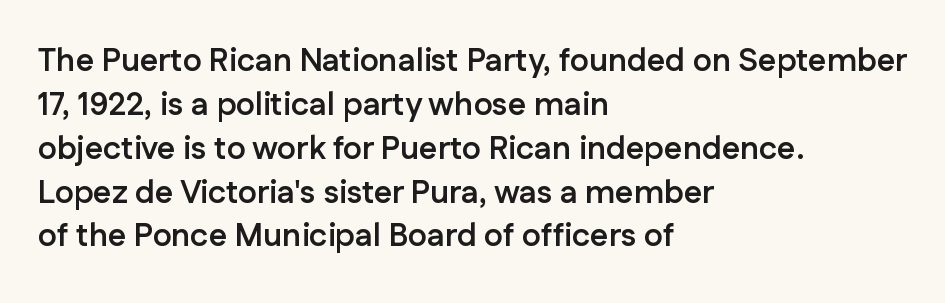
Q: Is the text bold? A: Yes.
Q: Is the text italic (slanted)? A: No, it is upright.
Q: Is the typeface a serif or a sans-serif typeface? A: Sans-serif.
Q: Is the text underlined? A: No.
Q: How is the paragraph aligned? A: Left-aligned.
Q: Is the spacing between letters normal or unusually wide? A: Normal.
Q: Is the spacing between lines tight, normal or loose? A: Normal.
Q: Width (condensed, normal, or wide)? A: Normal.
Q: Stroke contrast? A: Low.
Q: x-height? A: Medium.
Q: Monospaced? A: No.
